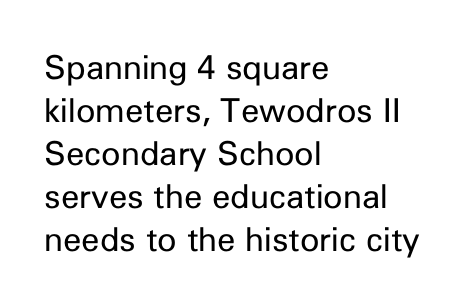
Q: Is the text bold? A: No.
Q: Is the text italic (slanted)? A: No, it is upright.
Q: Is the typeface a serif or a sans-serif typeface? A: Sans-serif.
Q: Is the text underlined? A: No.
Q: How is the paragraph aligned? A: Left-aligned.
Q: Is the spacing between letters normal or unusually wide? A: Normal.
Q: Is the spacing between lines tight, normal or loose? A: Normal.
Q: Width (condensed, normal, or wide)? A: Normal.
Q: Stroke contrast? A: Low.
Q: x-height? A: Medium.
Q: Monospaced? A: No.
